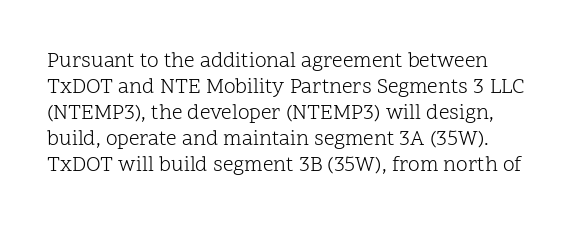
The image shows 21 px text type, upright; set line spacing 1.24x, normal letter spacing, not underlined.
